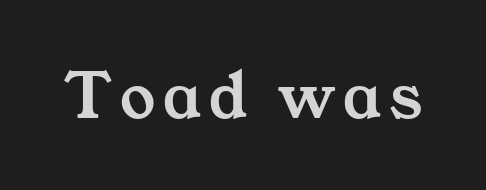
Q: Is the typeface a serif or a sans-serif typeface? A: Serif.
Q: Is the text underlined? A: No.
Q: Width (condensed, normal, or wide)? A: Wide.
Q: Stroke contrast? A: Medium.
Q: x-height? A: Medium.
Q: Monospaced? A: No.
